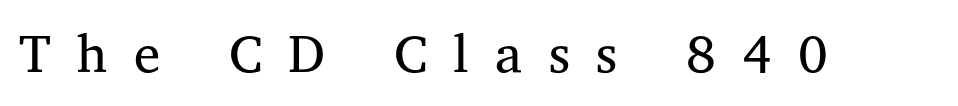
Here the glyphs are tracked loosely, breaking word shapes into spaced letters. Varying glyph widths throughout — classic text-font behaviour. The characters display serif detailing at their extremities. Stems and bowls with no extra thickness — not bold. This rendering features lettering with no underline.
